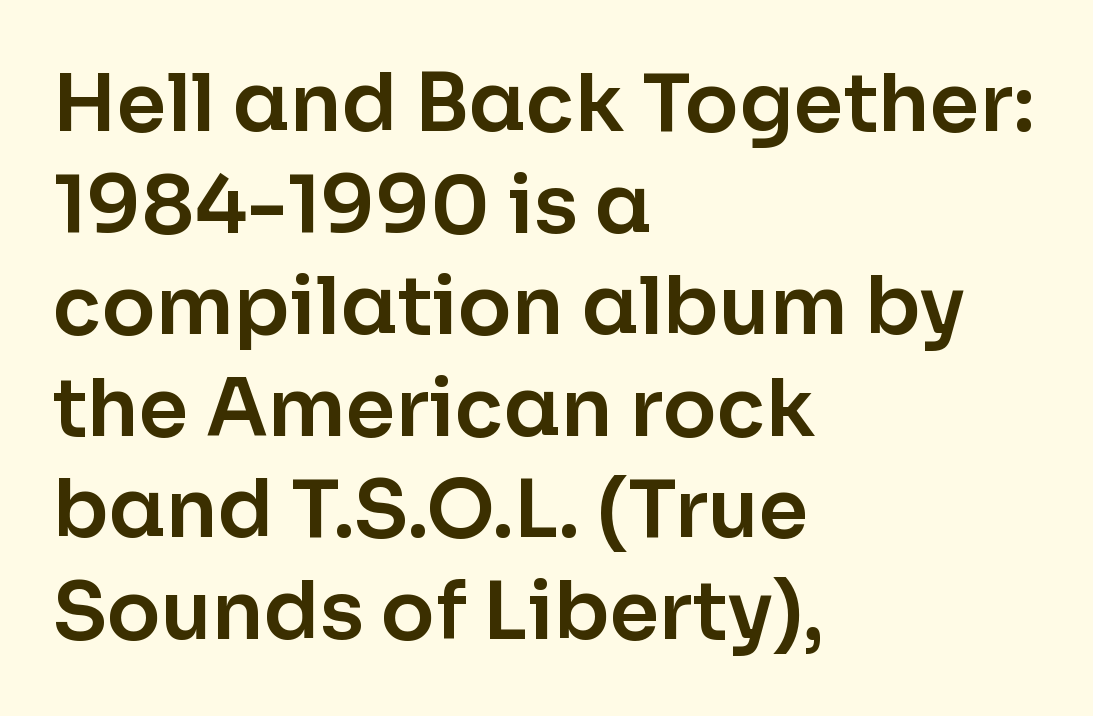
The image shows 80 px sans-serif type, upright; set left-aligned, normal line spacing (1.27x), normal letter spacing, not underlined; low stroke contrast and a medium x-height.
